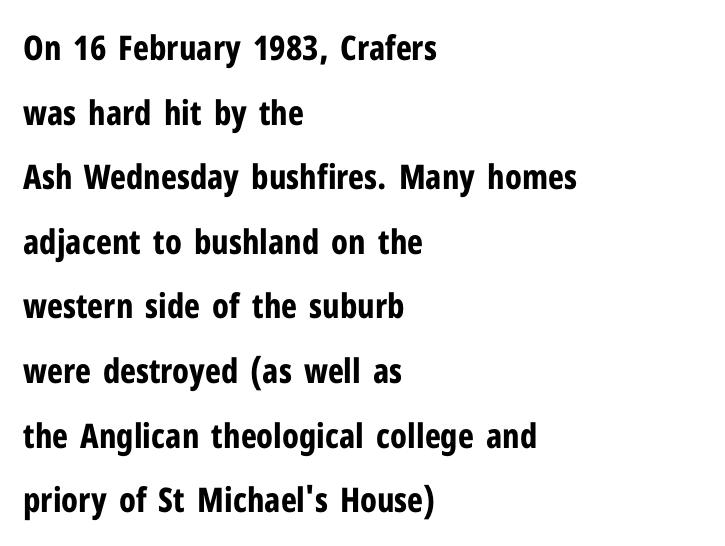
Proportional: the letters do not fall into vertical columns. Lines of text with bare space underneath. The vertical gap from one line to the next is large. The specimen reads as upright at a glance. These lines keep a tight, regular rhythm from letter to letter. Unlike a traditional serif, this face leaves its strokes unadorned.
